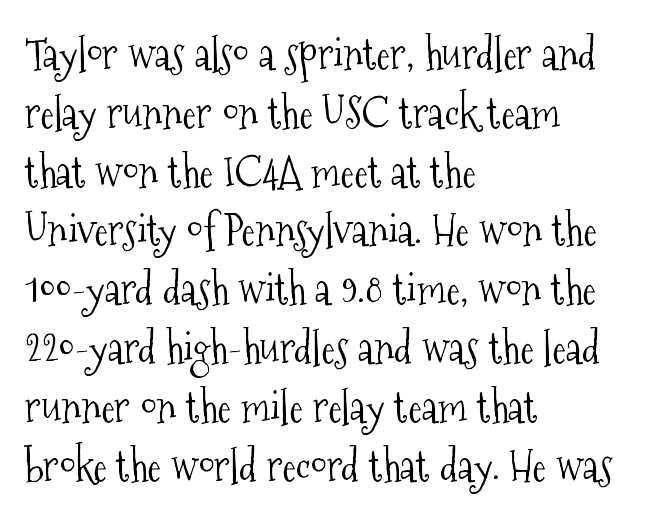
Q: Is the text bold? A: No.
Q: Is the text italic (slanted)? A: No, it is upright.
Q: Is the typeface a serif or a sans-serif typeface? A: Serif.
Q: Is the text underlined? A: No.
Q: How is the paragraph aligned? A: Left-aligned.
Q: Is the spacing between letters normal or unusually wide? A: Normal.
Q: Is the spacing between lines tight, normal or loose? A: Normal.
Q: Width (condensed, normal, or wide)? A: Condensed.
Q: Stroke contrast? A: Medium.
Q: x-height? A: Medium.
Q: Monospaced? A: No.
